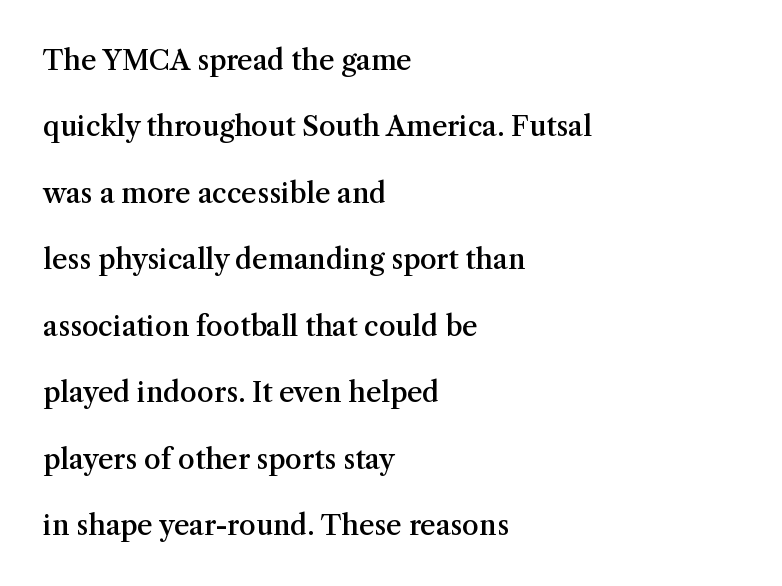
Q: Is the text bold? A: Semi-bold.
Q: Is the text italic (slanted)? A: No, it is upright.
Q: Is the text underlined? A: No.
Q: How is the paragraph aligned? A: Left-aligned.
Q: Is the spacing between letters normal or unusually wide? A: Normal.
Q: Is the spacing between lines tight, normal or loose? A: Loose.
